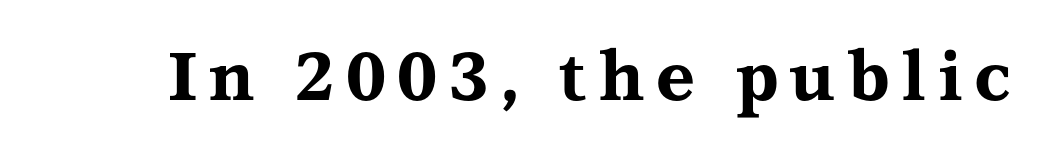
Descenders hang freely into open space. I'd call this a serif setting — the letters wear small feet. When letters stand straight like this, we call the style roman or upright. Heft: maximum for text — a bold.
